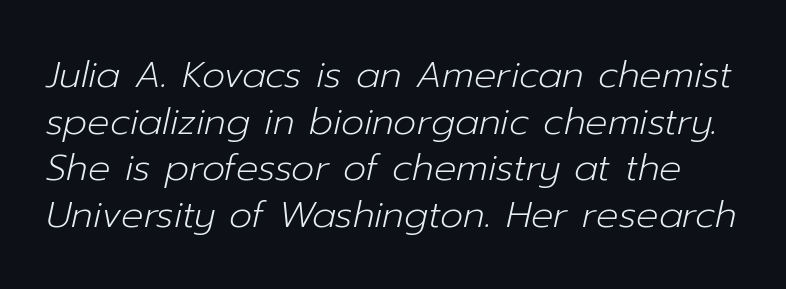
Slant detected: the letters are inclined. Here the glyphs are tracked normally, forming tight word shapes. Regular leading. The passage shown is typed in a proportional face where columns would drift.
